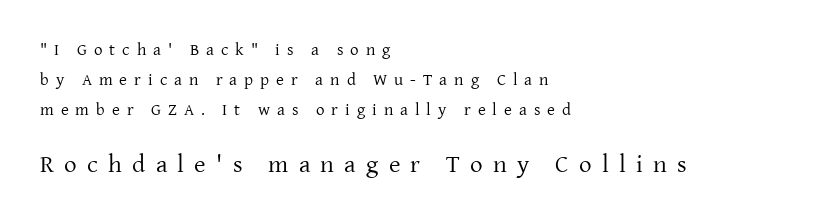
{"italic": "no", "bold": "no", "underline": "no", "align": "left", "line_spacing_ratio": 1.77, "letter_spacing": "wide", "letter_spacing_em": 0.41, "larger_block": "second", "size_ratio": 1.47, "glyph_px": 25}
